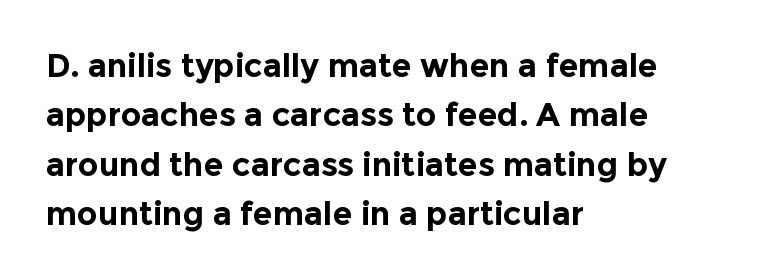
Q: Is the text bold? A: Yes.
Q: Is the text italic (slanted)? A: No, it is upright.
Q: Is the typeface a serif or a sans-serif typeface? A: Sans-serif.
Q: Is the text underlined? A: No.
Q: How is the paragraph aligned? A: Left-aligned.
Q: Is the spacing between letters normal or unusually wide? A: Normal.
Q: Is the spacing between lines tight, normal or loose? A: Normal.
Q: Width (condensed, normal, or wide)? A: Normal.
Q: x-height? A: Medium.
Q: Monospaced? A: No.
